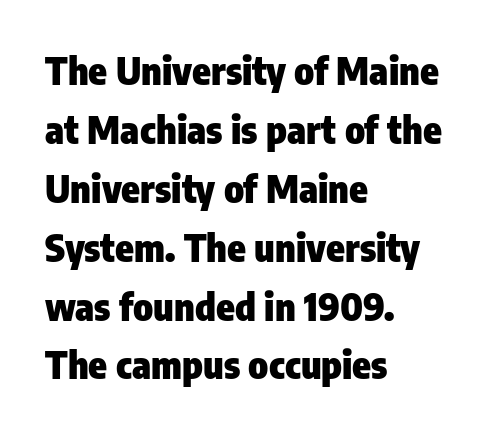
Regarding serifs, this sample does without them. One glance says typical: line gaps are just what's usual. The lettering holds an erect, upright posture throughout. Is the type bold? Yes — the strokes are clearly thick and heavy. These lines keep a tight, regular rhythm from letter to letter.
